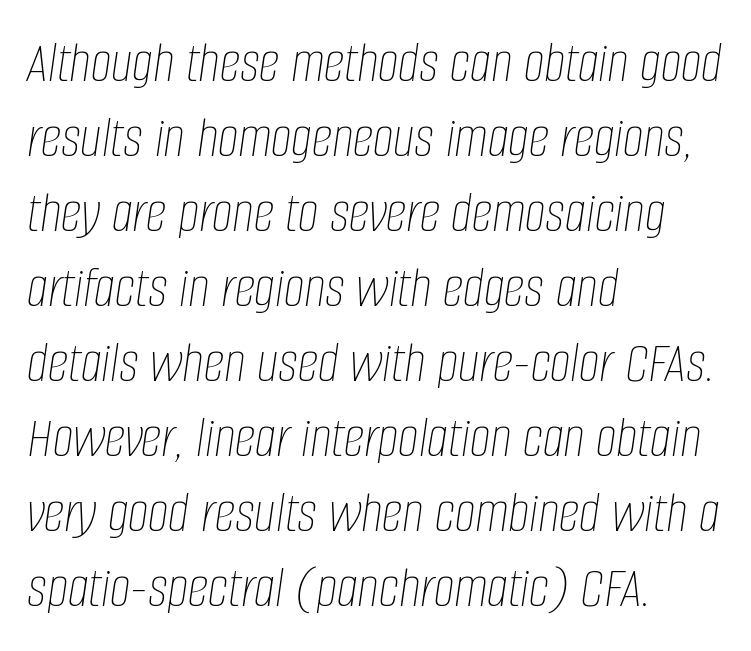
The image shows 59 px thin, condensed type, italic (leaning right); set left-aligned, normal line spacing (1.27x), normal letter spacing, not underlined; low stroke contrast and a large x-height.
